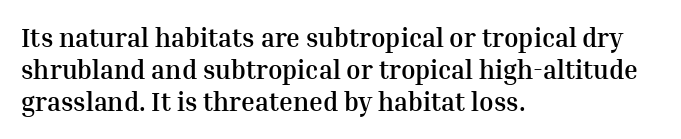
Q: Is the text bold? A: Yes.
Q: Is the text italic (slanted)? A: No, it is upright.
Q: Is the text underlined? A: No.
Q: How is the paragraph aligned? A: Left-aligned.
Q: Is the spacing between letters normal or unusually wide? A: Normal.
